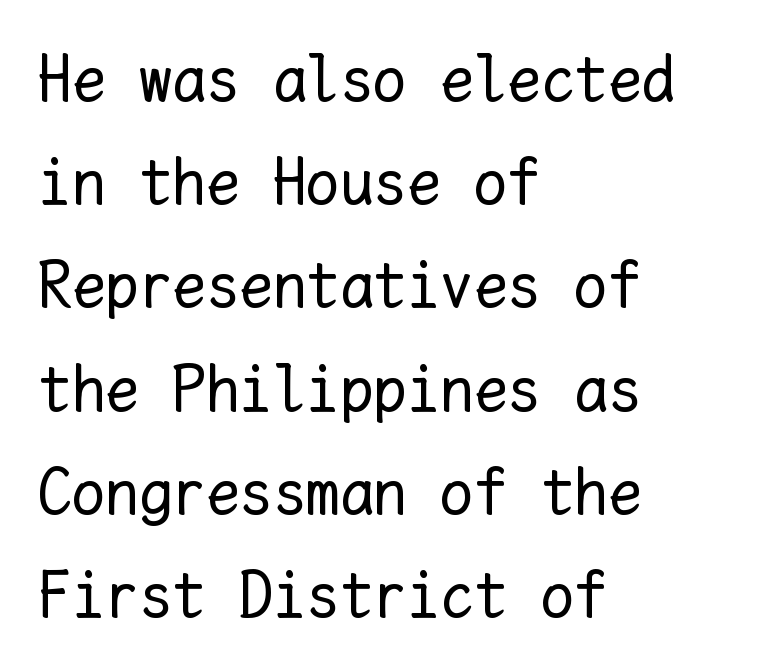
The image shows 67 px regular-weight type, upright, monospaced; set left-aligned, normal line spacing (1.54x), normal letter spacing, not underlined; low stroke contrast and a medium x-height.
